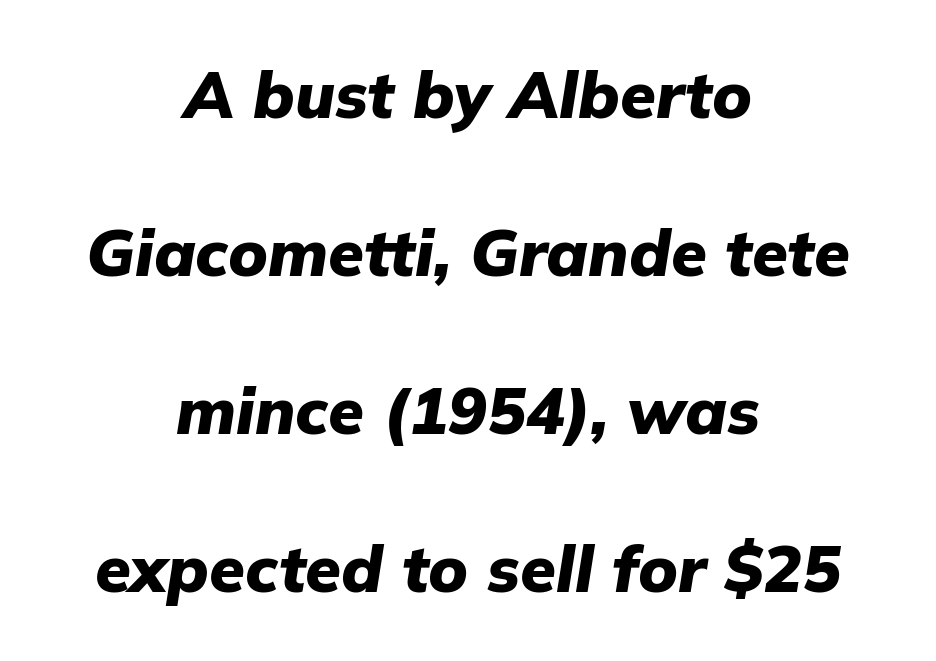
Students, note that the glyphs here touch the page at normal intervals. Compared with typical paragraphs, the rows here are farther apart. Each line is balanced around a shared central axis. Decoration check: the copy has no underline. These lines were composed using italics.
